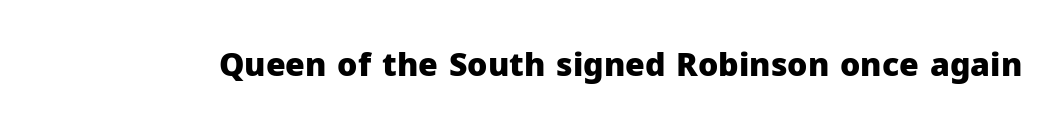
Q: Is the text bold? A: Yes.
Q: Is the text italic (slanted)? A: No, it is upright.
Q: Is the typeface a serif or a sans-serif typeface? A: Sans-serif.
Q: Is the text underlined? A: No.
Q: Is the spacing between letters normal or unusually wide? A: Normal.
Q: Width (condensed, normal, or wide)? A: Normal.
Q: Stroke contrast? A: Low.
Q: x-height? A: Medium.
Q: Monospaced? A: No.
